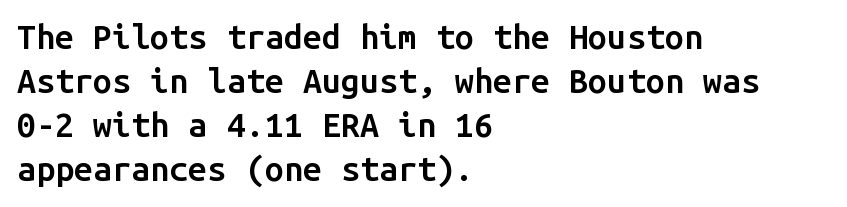
The image shows 34 px semibold sans-serif type, upright, monospaced; set left-aligned, normal line spacing (1.29x), normal letter spacing, not underlined; low stroke contrast and a medium x-height.
